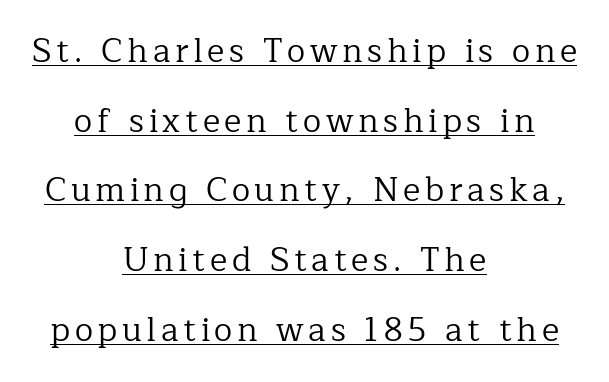
The image shows 33 px regular-weight serif type, upright; set centered, loose line spacing (2.11x), underlined; low stroke contrast and a medium x-height.
